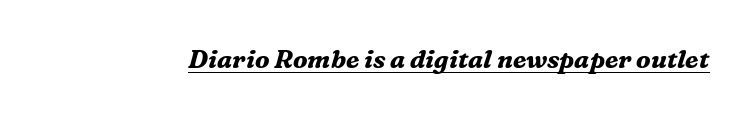
The image shows 25 px bold type, italic (leaning right); set normal letter spacing, underlined.
